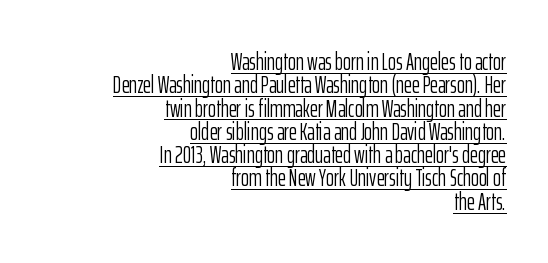
Q: Is the text bold? A: No.
Q: Is the text italic (slanted)? A: No, it is upright.
Q: Is the text underlined? A: Yes.
Q: How is the paragraph aligned? A: Right-aligned.
Q: Is the spacing between letters normal or unusually wide? A: Normal.
Q: Is the spacing between lines tight, normal or loose? A: Tight.
